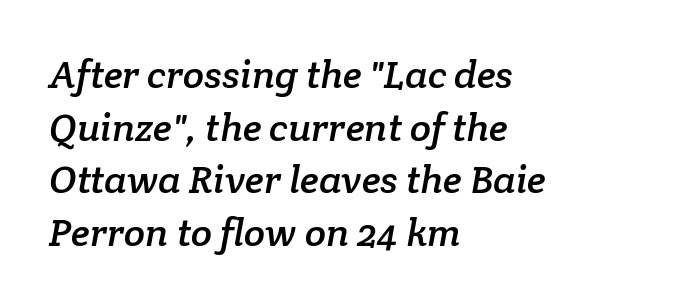
The image shows 39 px serif type; set left-aligned, normal line spacing (1.35x), normal letter spacing, not underlined; low stroke contrast and a medium x-height.
